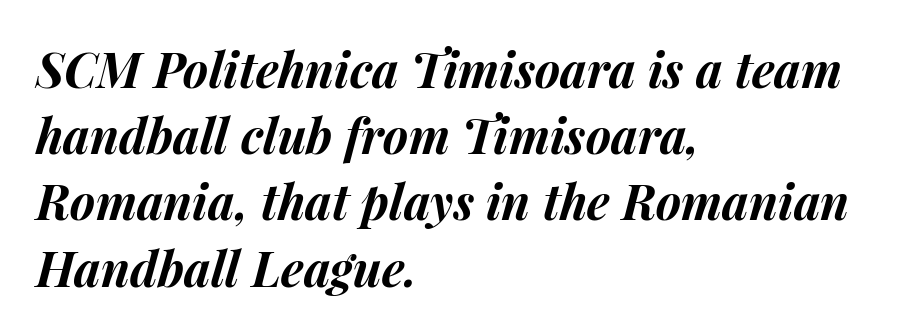
Q: Is the text bold? A: Yes.
Q: Is the text italic (slanted)? A: Yes, it leans right by about 15 degrees.
Q: Is the text underlined? A: No.
Q: How is the paragraph aligned? A: Left-aligned.
Q: Is the spacing between letters normal or unusually wide? A: Normal.
Q: Is the spacing between lines tight, normal or loose? A: Normal.
Q: Width (condensed, normal, or wide)? A: Normal.
Q: Stroke contrast? A: Medium.
Q: x-height? A: Medium.
Q: Monospaced? A: No.
